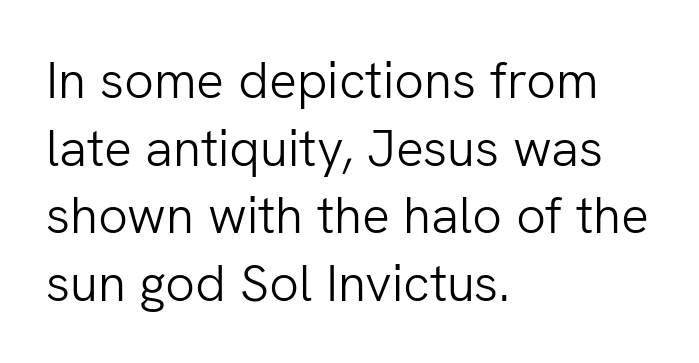
Quick note: not italic, upright. Line starts are locked; line ends wander. The typesetting does not lean heavy: it is not bold. Students, observe: this is what conventionally led text looks like. Nobody touched the tracking dial on this one. These lines are rendered in a variable-pitch font.
